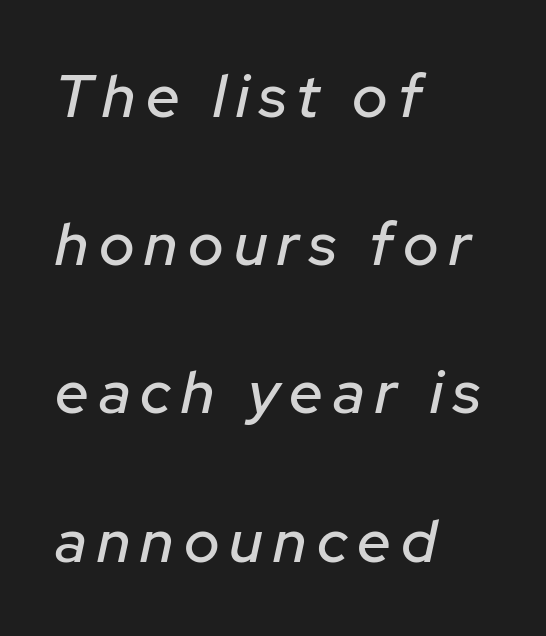
Short and long lines alike share a common starting point at left. The letters are slanted; this is an italic face. Do the characters align in a grid? No, the font is proportional. Beneath every word, the page is bare. Vertical spacing — loose.
